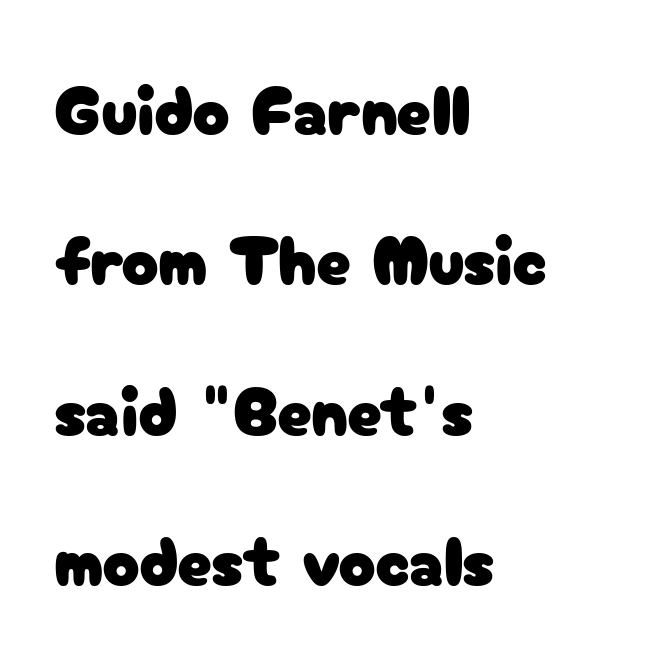
The image shows 69 px sans-serif type, upright; set left-aligned, loose line spacing (2.18x), normal letter spacing, not underlined; low stroke contrast and a medium x-height.
